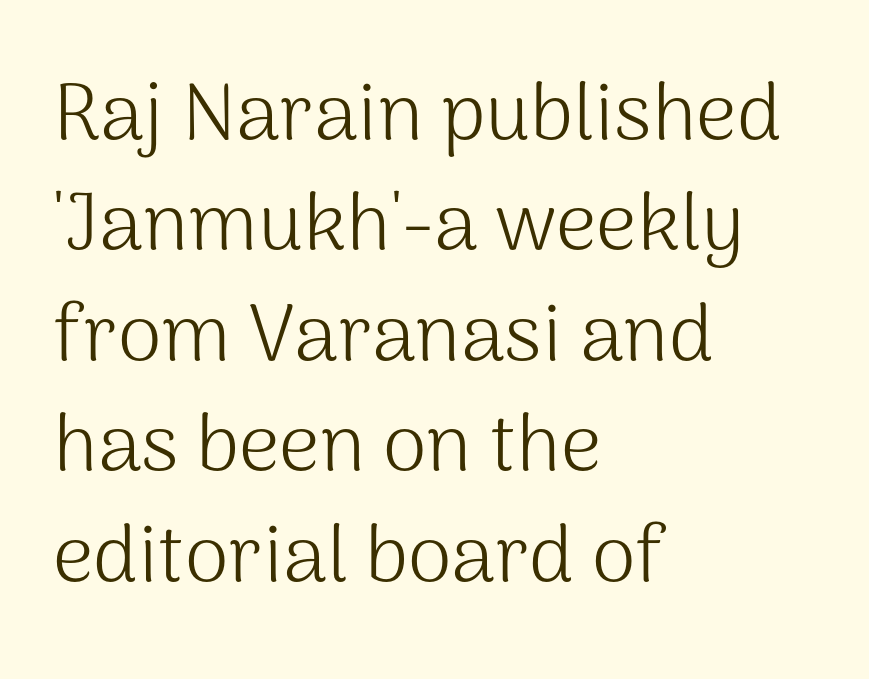
Q: Is the text bold? A: No.
Q: Is the text italic (slanted)? A: No, it is upright.
Q: Is the typeface a serif or a sans-serif typeface? A: Sans-serif.
Q: Is the text underlined? A: No.
Q: How is the paragraph aligned? A: Left-aligned.
Q: Is the spacing between letters normal or unusually wide? A: Normal.
Q: Is the spacing between lines tight, normal or loose? A: Normal.
Q: Width (condensed, normal, or wide)? A: Normal.
Q: Stroke contrast? A: Medium.
Q: x-height? A: Medium.
Q: Monospaced? A: No.
